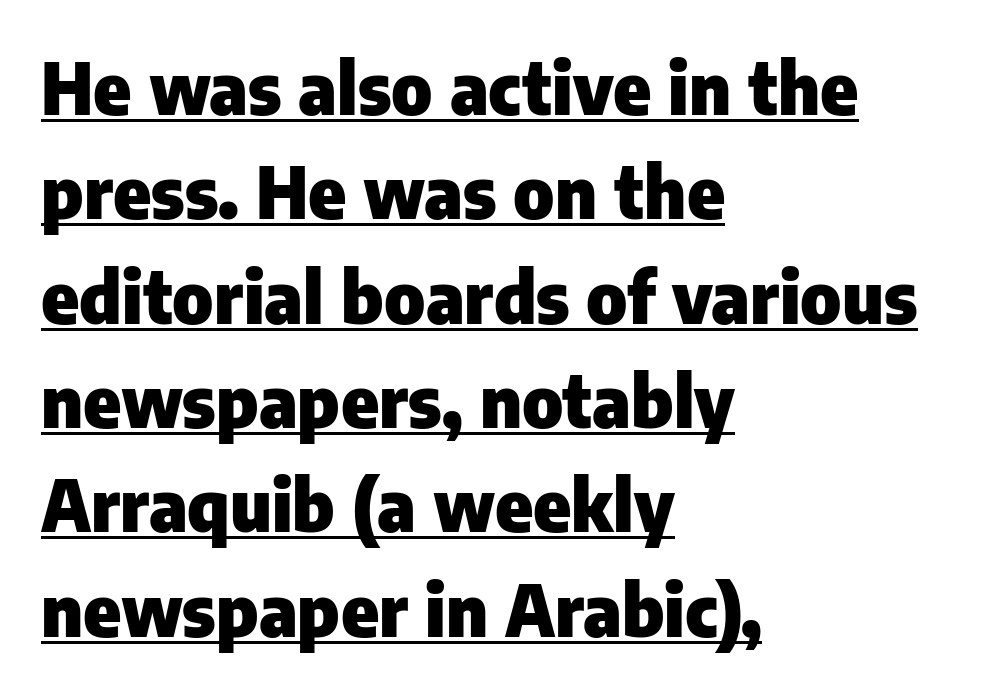
The lines in this sample share a left origin and differ only in where they stop. Vertical spacing — default. Observe the ordinary spacing: letters are neighbours, not strangers. Quick note: not italic, upright. Here the designer chose a conventional face with non-uniform glyph widths. The rendering uses a bold face; every stroke is thick and dark.
